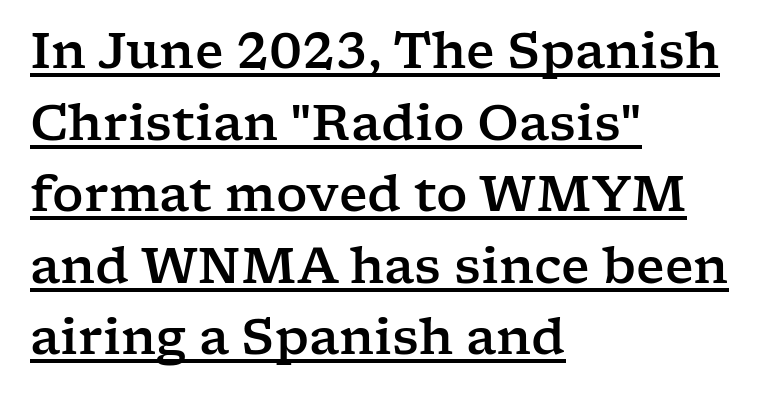
The image shows 49 px wide serif type, upright; set left-aligned, normal line spacing (1.46x), normal letter spacing, underlined; low stroke contrast and a medium x-height.
